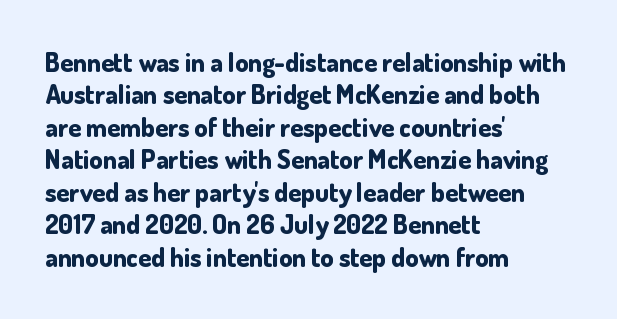
Q: Is the text bold? A: Yes.
Q: Is the text italic (slanted)? A: No, it is upright.
Q: Is the text underlined? A: No.
Q: How is the paragraph aligned? A: Left-aligned.
Q: Is the spacing between letters normal or unusually wide? A: Normal.
Q: Is the spacing between lines tight, normal or loose? A: Normal.
